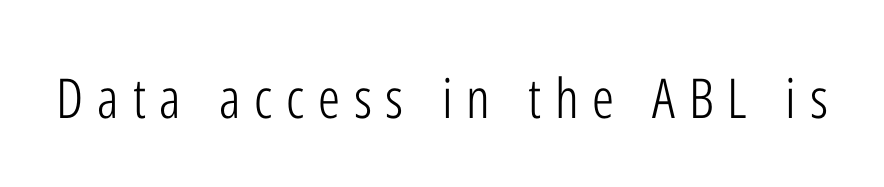
The lettering stays uniformly vertical, giving the passage a roman look. Tracking here is generous; glyphs stand well apart from one another. This sample has the flowing, uneven cadence of proportional lettering. Is the type heavy? It reads as light-to-regular instead. Nothing sits at the stroke ends, so this counts as sans-serif. Has an underline been added? It has not.
